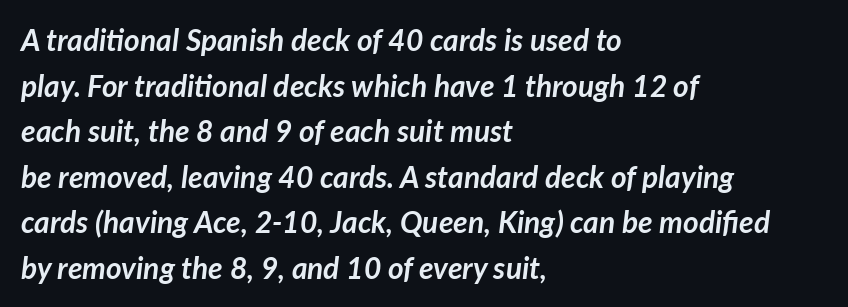
{"italic": "yes", "lean": "right", "slant_degrees": 7, "bold": "yes", "weight": "semibold", "width": "normal", "stroke_contrast": "low", "x_height": "medium", "monospaced": "no", "underline": "no", "align": "left", "line_spacing": "normal", "line_spacing_ratio": 1.52, "letter_spacing": "normal", "letter_spacing_em": 0.0, "glyph_px": 30}
